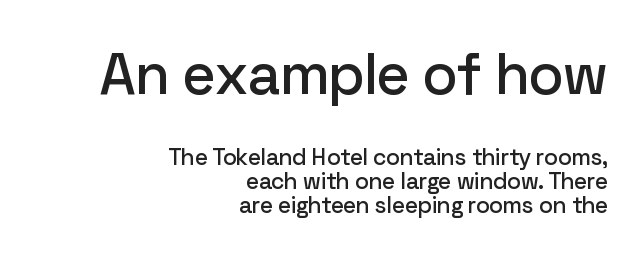
Line spacing here is tight. Type without underlining. Alignment: flush right. These lines are rendered in a variable-pitch font. Visually, the top section dominates because its glyphs are scaled up. Every stem runs plumb, perpendicular to the baseline.
